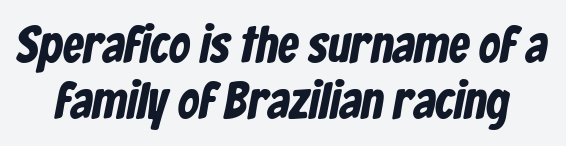
The image shows 52 px condensed sans-serif type; set tight line spacing (1.07x), normal letter spacing, not underlined; low stroke contrast and a medium x-height.
